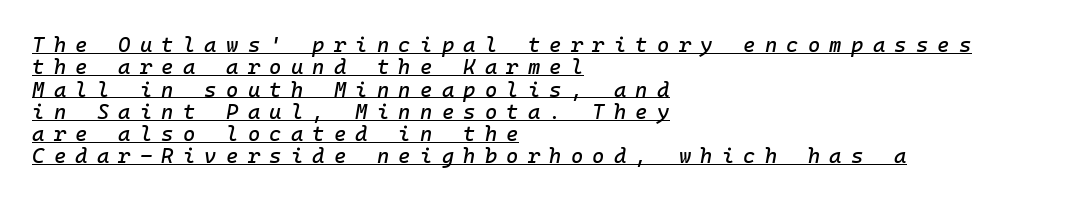
The image shows 21 px text type, italic (leaning right); set left-aligned, tight line spacing (1.06x), unusually wide letter spacing (+0.44 em), underlined.
